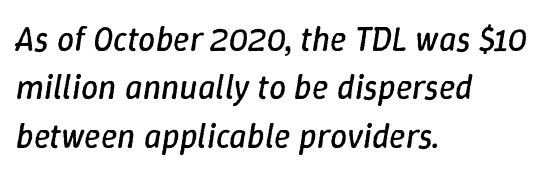
The image shows 34 px regular-weight type, italic (leaning right); set left-aligned, normal line spacing (1.42x), normal letter spacing, not underlined; low stroke contrast and a medium x-height.
